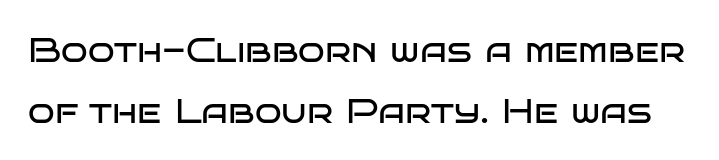
This sample has the flowing, uneven cadence of proportional lettering. This sample uses a sans-serif face. Inter-character spacing is left at the font's built-in metrics. Bold? No — there's no thickening of the strokes. A clean baseline with only descenders dipping below it.
